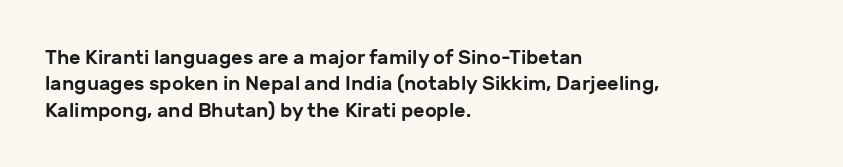
The image shows 20 px text type, upright; set left-aligned, normal line spacing (1.32x), normal letter spacing, not underlined.
